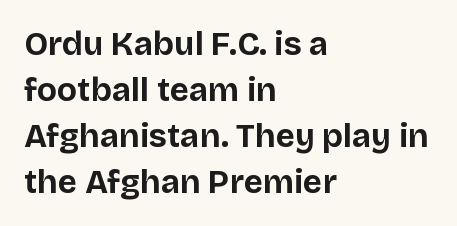
Q: Is the text bold? A: Yes.
Q: Is the text italic (slanted)? A: No, it is upright.
Q: Is the typeface a serif or a sans-serif typeface? A: Sans-serif.
Q: Is the text underlined? A: No.
Q: How is the paragraph aligned? A: Left-aligned.
Q: Is the spacing between letters normal or unusually wide? A: Normal.
Q: Is the spacing between lines tight, normal or loose? A: Normal.
Q: Width (condensed, normal, or wide)? A: Normal.
Q: Stroke contrast? A: Low.
Q: x-height? A: Large.
Q: Monospaced? A: No.
